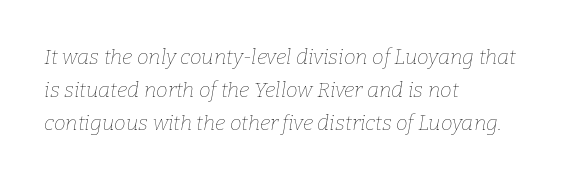
{"italic": "yes", "lean": "right", "slant_degrees": 9, "bold": "no", "underline": "no", "align": "left", "line_spacing": "normal", "line_spacing_ratio": 1.56, "letter_spacing": "normal", "letter_spacing_em": 0.0, "glyph_px": 21}
